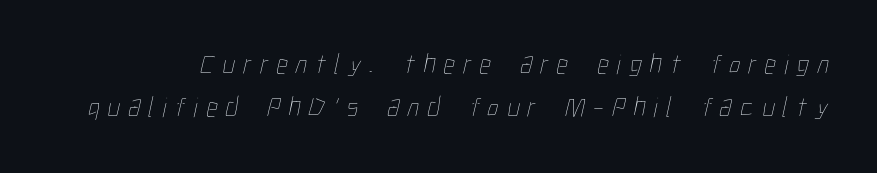
Q: Is the text bold? A: No.
Q: Is the text underlined? A: No.
Q: Is the spacing between letters normal or unusually wide? A: Unusually wide.
Q: Is the spacing between lines tight, normal or loose? A: Normal.
Q: Width (condensed, normal, or wide)? A: Condensed.
Q: Stroke contrast? A: Low.
Q: x-height? A: Medium.
Q: Monospaced? A: No.
